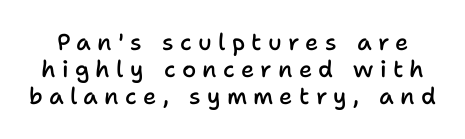
Q: Is the text bold? A: Semi-bold.
Q: Is the text italic (slanted)? A: No, it is upright.
Q: Is the text underlined? A: No.
Q: Is the spacing between letters normal or unusually wide? A: Unusually wide.
